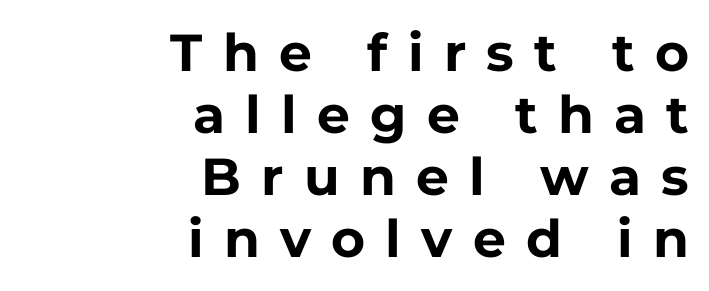
The image shows 52 px bold sans-serif type, upright; set right-aligned, line spacing 1.19x, unusually wide letter spacing (+0.39 em), not underlined; low stroke contrast and a medium x-height.
